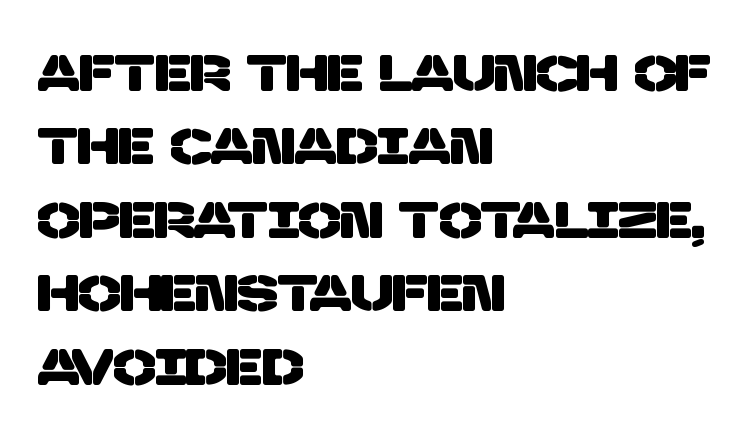
{"serif": "no", "width": "normal", "stroke_contrast": "low", "x_height": "large", "monospaced": "no", "underline": "no", "align": "left", "line_spacing": "normal", "line_spacing_ratio": 1.47, "letter_spacing": "normal", "letter_spacing_em": 0.0, "glyph_px": 50}
